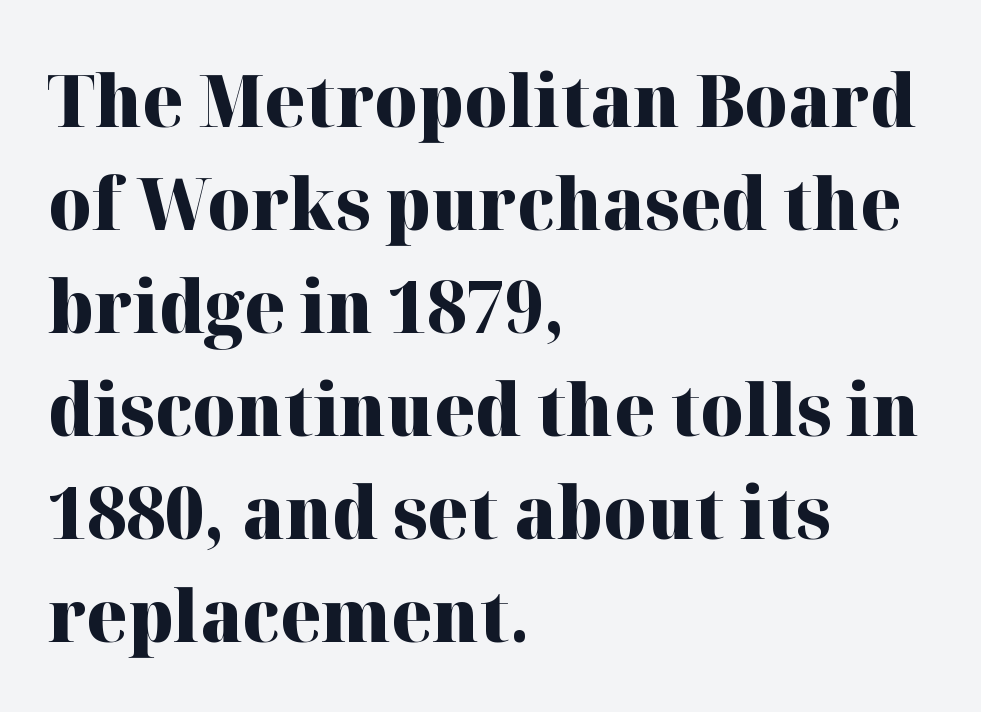
{"serif": "yes", "italic": "no", "bold": "yes", "weight": "heavy", "width": "normal", "stroke_contrast": "high", "x_height": "medium", "monospaced": "no", "underline": "no", "align": "left", "line_spacing": "normal", "line_spacing_ratio": 1.41, "letter_spacing": "normal", "letter_spacing_em": 0.0, "glyph_px": 73}
